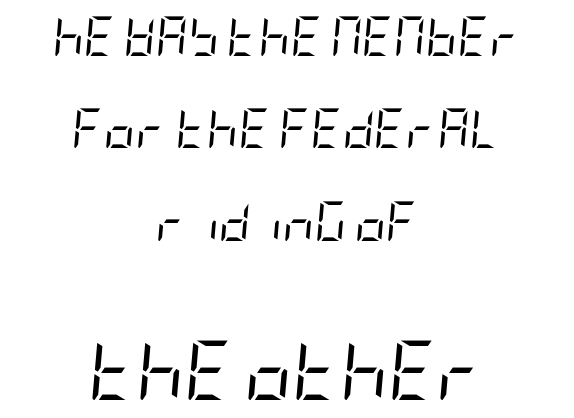
This rendering uses center alignment, leaving both contours irregular but symmetric. Students, observe: this is what heavily led, spacious text looks like. Summary of weight: not heavy and not bold. This rendering leaves character spacing at its baseline value. The more generous point size was reserved for the lower chunk. Quick note: underline off.
